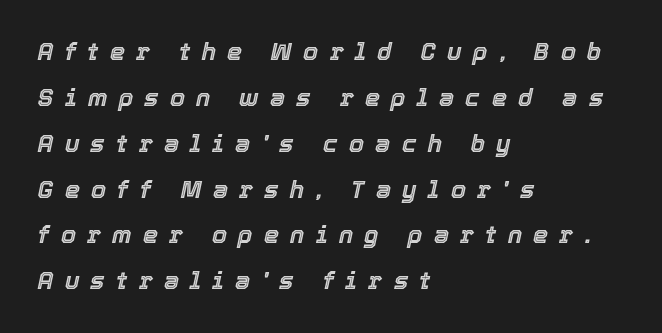
The image shows 24 px text type, italic (leaning right); set left-aligned, loose line spacing (1.91x), unusually wide letter spacing (+0.47 em), not underlined.
